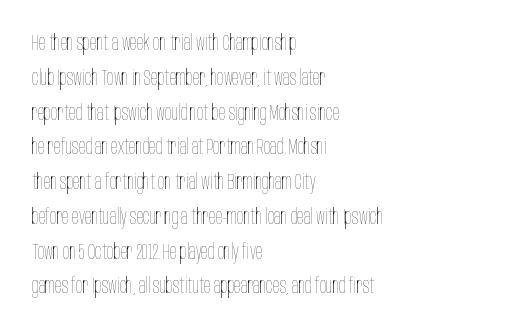
The image shows 22 px text type, upright; set left-aligned, normal line spacing (1.58x), normal letter spacing, not underlined.
